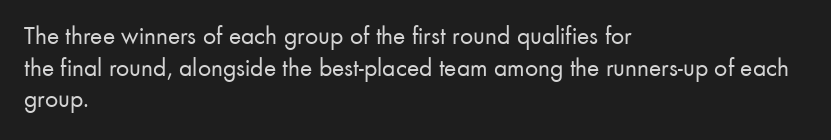
The image shows 26 px text type, upright; set left-aligned, line spacing 1.22x, normal letter spacing, not underlined.
